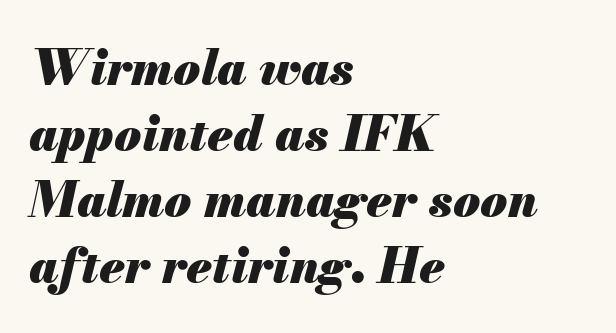
Q: Is the text bold? A: Yes.
Q: Is the text italic (slanted)? A: Yes, it leans right by about 13 degrees.
Q: Is the text underlined? A: No.
Q: How is the paragraph aligned? A: Left-aligned.
Q: Is the spacing between letters normal or unusually wide? A: Normal.
Q: Is the spacing between lines tight, normal or loose? A: Normal.
Q: Width (condensed, normal, or wide)? A: Normal.
Q: Stroke contrast? A: Medium.
Q: x-height? A: Small.
Q: Monospaced? A: No.
